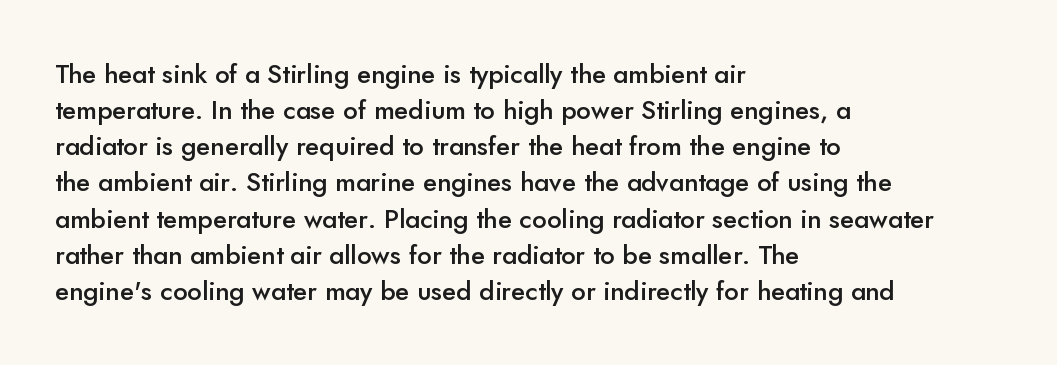
Designer's note — italics off, roman on. The sample has been set in demibold, a notch under bold. Anything drawn beneath the words? Only blank space. Does the copy run flush right? No — it runs flush left. The lines sit at an ordinary, default distance from one another.
